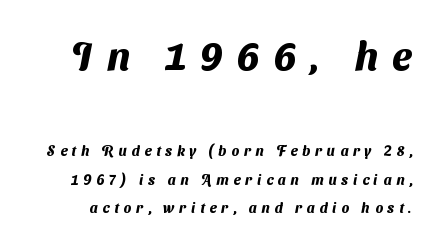
Q: Is the text bold? A: Yes.
Q: Is the typeface a serif or a sans-serif typeface? A: Sans-serif.
Q: Is the text underlined? A: No.
Q: Is the spacing between letters normal or unusually wide? A: Unusually wide.
Q: Is the spacing between lines tight, normal or loose? A: Loose.
Q: Which block of text is set in a larger size, the first (top) or the second (bottom)? A: The first (top) one.
Q: Width (condensed, normal, or wide)? A: Normal.
Q: Stroke contrast? A: Medium.
Q: x-height? A: Medium.
Q: Monospaced? A: No.
